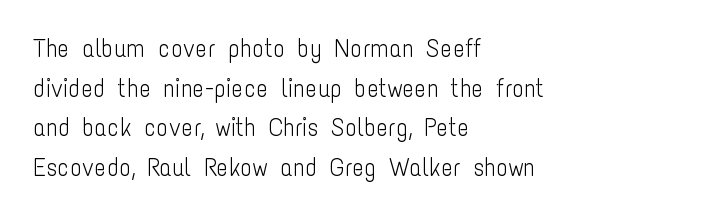
Q: Is the text bold? A: No.
Q: Is the text italic (slanted)? A: No, it is upright.
Q: Is the text underlined? A: No.
Q: How is the paragraph aligned? A: Left-aligned.
Q: Is the spacing between letters normal or unusually wide? A: Normal.
Q: Is the spacing between lines tight, normal or loose? A: Normal.
